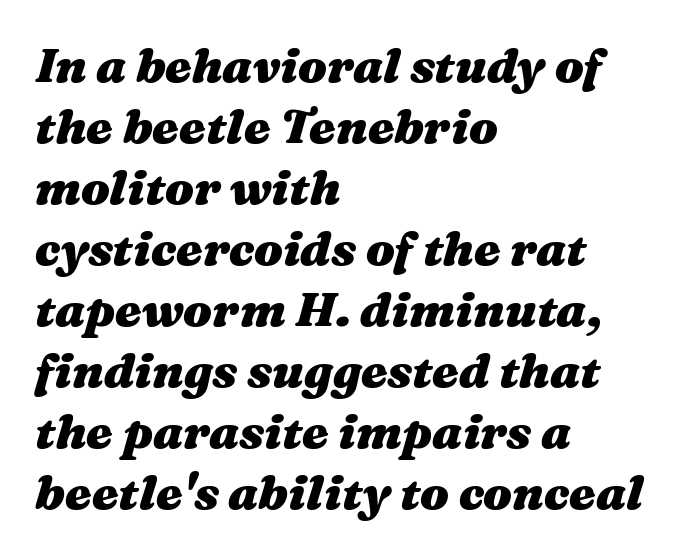
The image shows 48 px heavy, wide type, italic (leaning right); set left-aligned, normal line spacing (1.27x), normal letter spacing, not underlined; medium stroke contrast and a medium x-height.
